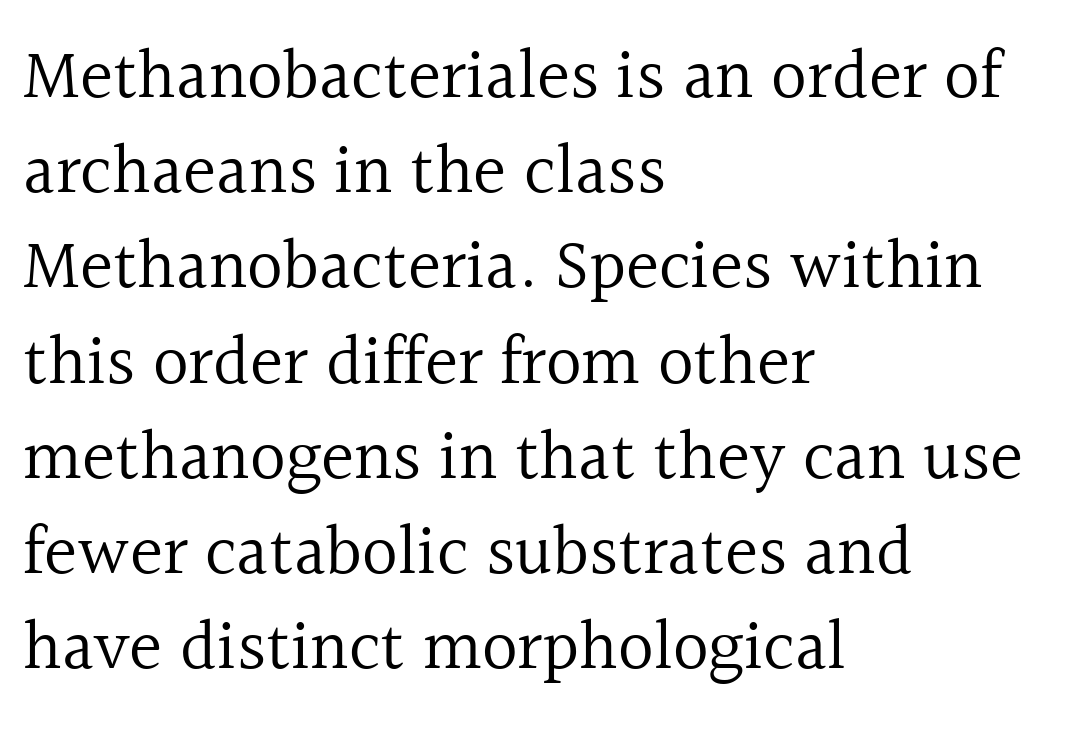
Q: Is the text bold? A: No.
Q: Is the text italic (slanted)? A: No, it is upright.
Q: Is the typeface a serif or a sans-serif typeface? A: Serif.
Q: Is the text underlined? A: No.
Q: How is the paragraph aligned? A: Left-aligned.
Q: Is the spacing between letters normal or unusually wide? A: Normal.
Q: Is the spacing between lines tight, normal or loose? A: Normal.
Q: Width (condensed, normal, or wide)? A: Normal.
Q: x-height? A: Medium.
Q: Monospaced? A: No.
